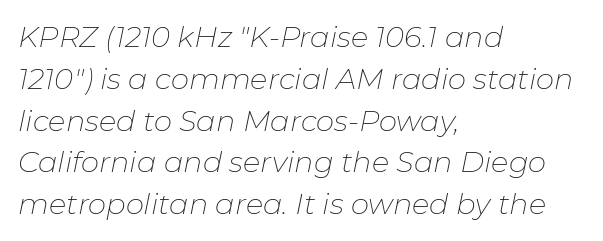
The image shows 29 px thin type, italic (leaning right); set left-aligned, normal line spacing (1.44x), normal letter spacing, not underlined; low stroke contrast and a medium x-height.
